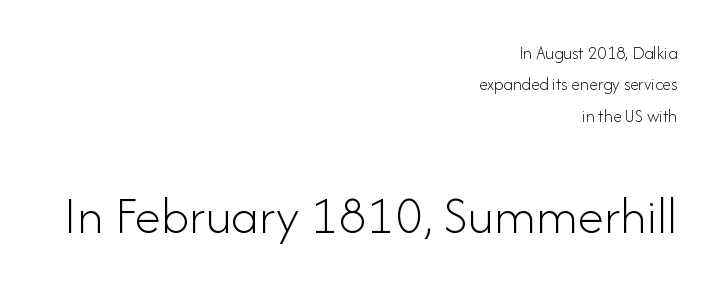
Q: Is the text bold? A: No.
Q: Is the text italic (slanted)? A: No, it is upright.
Q: Is the typeface a serif or a sans-serif typeface? A: Sans-serif.
Q: Is the text underlined? A: No.
Q: How is the paragraph aligned? A: Right-aligned.
Q: Is the spacing between letters normal or unusually wide? A: Normal.
Q: Which block of text is set in a larger size, the first (top) or the second (bottom)? A: The second (bottom) one.
Q: Width (condensed, normal, or wide)? A: Normal.
Q: Stroke contrast? A: Low.
Q: x-height? A: Small.
Q: Monospaced? A: No.
